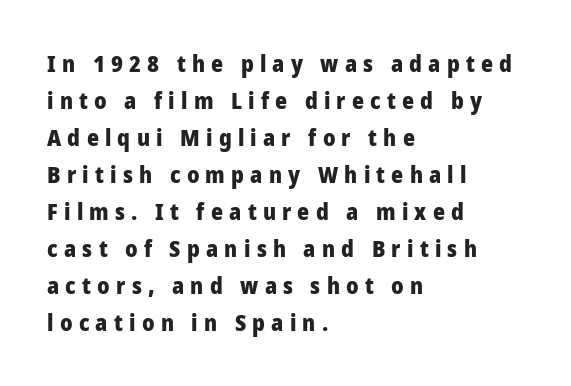
Q: Is the text bold? A: Yes.
Q: Is the text italic (slanted)? A: No, it is upright.
Q: Is the text underlined? A: No.
Q: How is the paragraph aligned? A: Left-aligned.
Q: Is the spacing between letters normal or unusually wide? A: Unusually wide.
Q: Is the spacing between lines tight, normal or loose? A: Normal.
